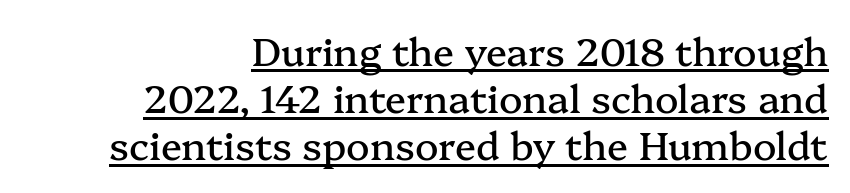
The image shows 39 px serif type, upright; set right-aligned, line spacing 1.21x, normal letter spacing, underlined; medium stroke contrast and a medium x-height.
